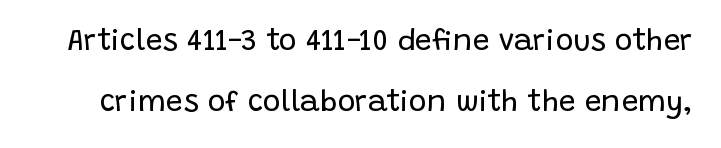
The letters stand upright; this is a roman face. The area under the type is left untouched. This sample has the flowing, uneven cadence of proportional lettering. One glance says open: line gaps are wider than usual. Each word holds together tightly as a unit, with standard inter-letter gaps.
